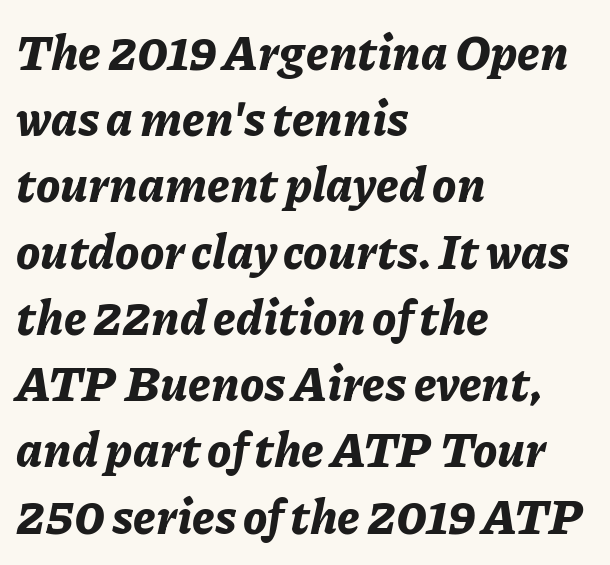
{"italic": "yes", "lean": "right", "slant_degrees": 11, "bold": "yes", "weight": "bold", "width": "normal", "stroke_contrast": "low", "x_height": "medium", "monospaced": "no", "underline": "no", "align": "left", "line_spacing": "normal", "line_spacing_ratio": 1.38, "letter_spacing": "normal", "letter_spacing_em": 0.0, "glyph_px": 48}
